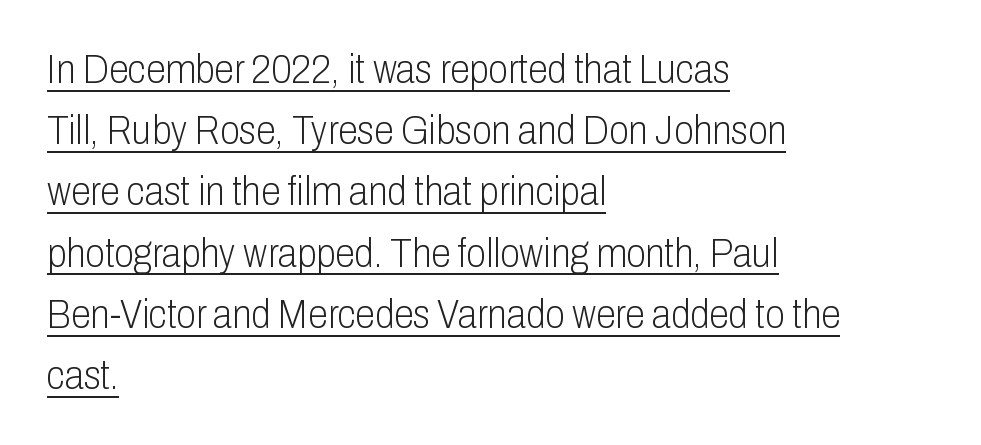
{"serif": "no", "italic": "no", "bold": "no", "weight": "light", "width": "condensed", "stroke_contrast": "low", "x_height": "medium", "monospaced": "no", "underline": "yes", "align": "left", "line_spacing": "normal", "line_spacing_ratio": 1.53, "letter_spacing": "normal", "letter_spacing_em": 0.0, "glyph_px": 40}
